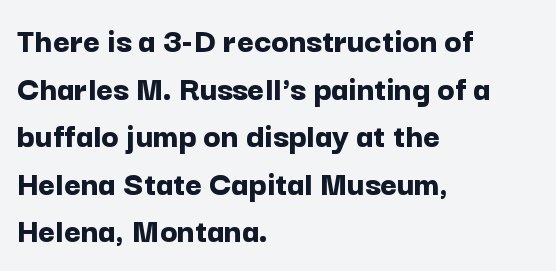
{"serif": "no", "italic": "no", "bold": "yes", "weight": "bold", "width": "normal", "stroke_contrast": "low", "x_height": "medium", "monospaced": "no", "underline": "no", "align": "left", "line_spacing": "normal", "line_spacing_ratio": 1.32, "letter_spacing": "normal", "letter_spacing_em": 0.0, "glyph_px": 36}
